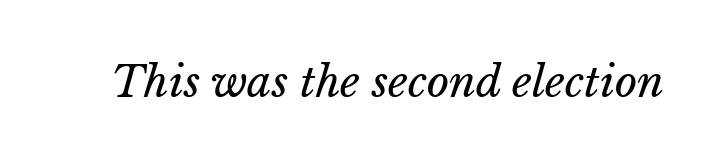
Words float on clear page, feet unadorned. You could call the tracking neutral — neither tight nor loose. If you drew a line through each stem, it would be angled. Think standard paragraph weight, or any step lighter than that.
